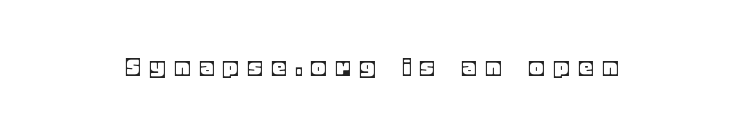
{"italic": "no", "underline": "no", "letter_spacing": "wide", "letter_spacing_em": 0.39, "glyph_px": 27}
